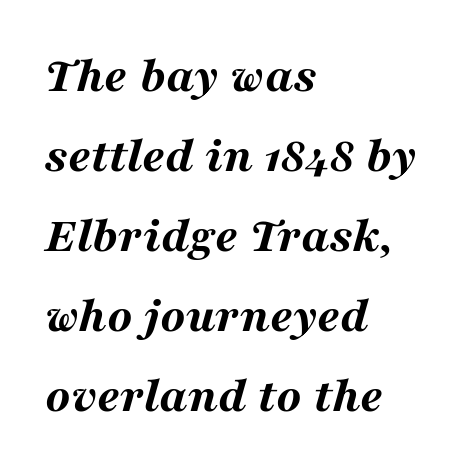
The text carries the slant typical of an italic or oblique font. Glance below the letters and you will spot only blank space. All the whitespace from short lines collects on the right. The rendering uses a moderate line-height, typical for paragraphs. Proportional: the letters do not fall into vertical columns.
